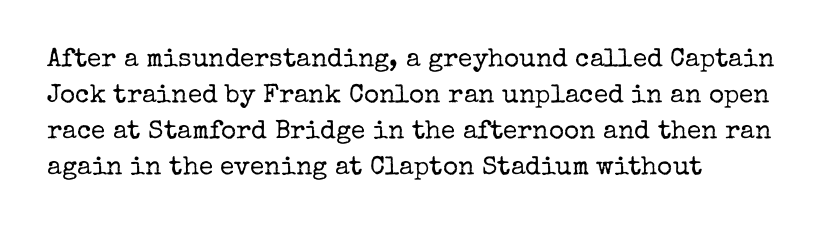
{"italic": "no", "bold": "no", "underline": "no", "align": "left", "line_spacing": "normal", "line_spacing_ratio": 1.38, "letter_spacing": "normal", "letter_spacing_em": 0.0, "glyph_px": 26}
